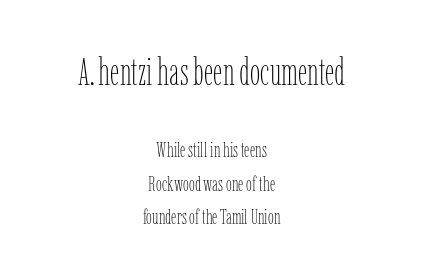
Summary of weight: not heavy and not bold. The compositor balanced each line on the midline. The rendering shrinks the type as you move from the upper chunk to the lower. The letters advance in unequal steps, a hallmark of proportional type. This is roman type, the default non-slanted kind. Each new line begins a customary step beneath the previous one.
